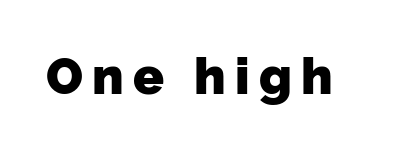
The image shows 51 px heavy sans-serif type; set not underlined; low stroke contrast and a medium x-height.
